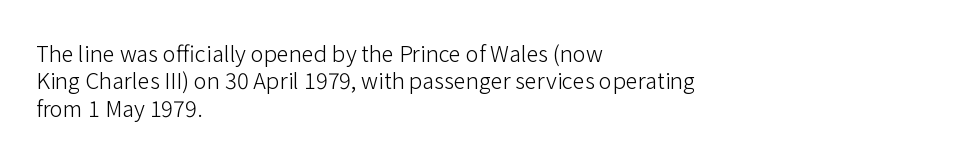
Q: Is the text bold? A: No.
Q: Is the text italic (slanted)? A: No, it is upright.
Q: Is the text underlined? A: No.
Q: How is the paragraph aligned? A: Left-aligned.
Q: Is the spacing between letters normal or unusually wide? A: Normal.
Q: Is the spacing between lines tight, normal or loose? A: Normal.
